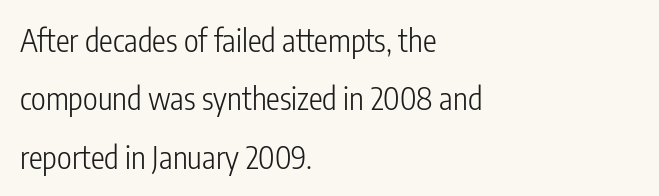
The image shows 31 px light, condensed sans-serif type, upright; set left-aligned, line spacing 1.88x, normal letter spacing, not underlined; low stroke contrast and a medium x-height.
